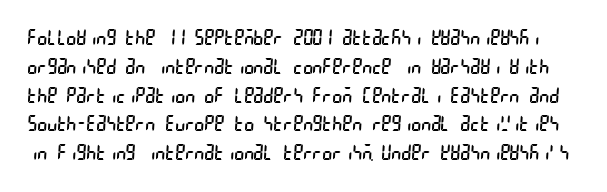
The image shows 21 px text type; set normal line spacing (1.37x), normal letter spacing, not underlined.
